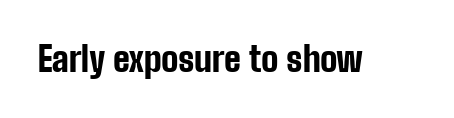
Nothing sits at the stroke ends, so this counts as sans-serif. Here the designer chose a conventional face with non-uniform glyph widths. Words appear dense and cohesive because spacing is normal. Typesetter's note: full bold, strokes at maximum text heaviness.
